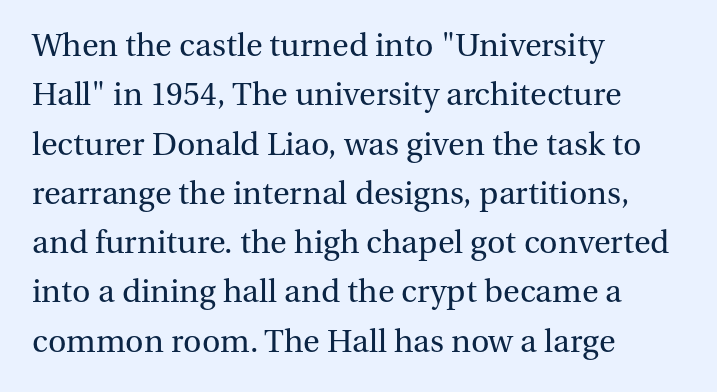
{"serif": "yes", "italic": "no", "bold": "no", "weight": "regular", "width": "normal", "stroke_contrast": "medium", "x_height": "medium", "monospaced": "no", "underline": "no", "align": "left", "line_spacing": "normal", "line_spacing_ratio": 1.54, "letter_spacing": "normal", "letter_spacing_em": 0.0, "glyph_px": 32}
